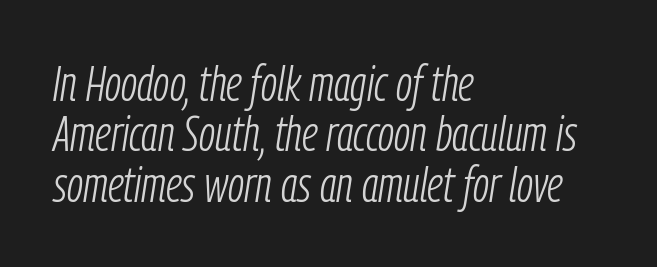
No chunkiness to these letters — they're not bold. You could not count columns in this text — the font is proportionally spaced. These lines huddle together more closely than default settings would place them. Would a proofreader flag this as italicized? Yes. Does extra space separate the letters? No, they use regular spacing.
